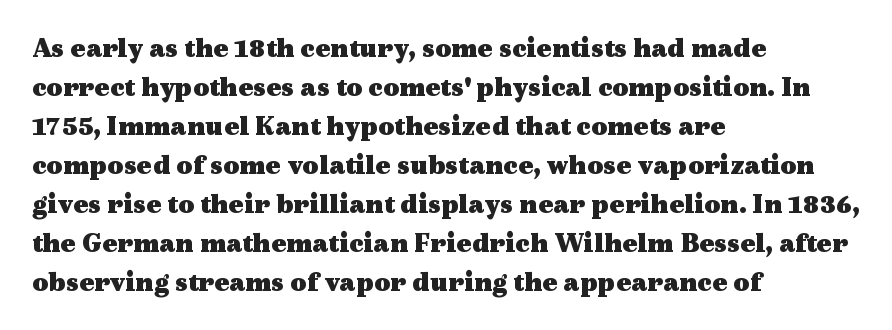
{"serif": "yes", "italic": "no", "bold": "yes", "weight": "heavy", "width": "wide", "x_height": "medium", "monospaced": "no", "underline": "no", "align": "left", "line_spacing": "normal", "line_spacing_ratio": 1.39, "letter_spacing": "normal", "letter_spacing_em": 0.0, "glyph_px": 28}
